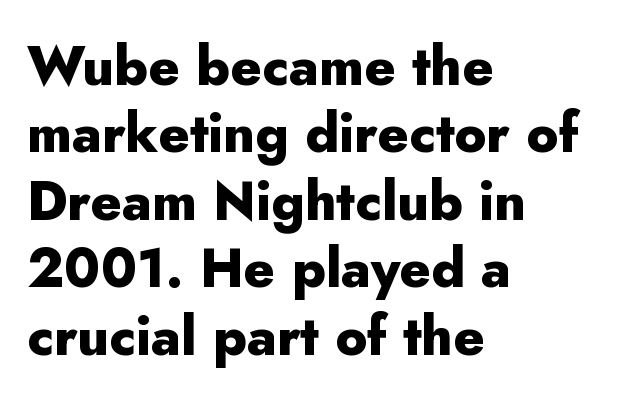
{"serif": "no", "italic": "no", "bold": "yes", "weight": "heavy", "width": "normal", "stroke_contrast": "low", "x_height": "small", "monospaced": "no", "underline": "no", "align": "left", "line_spacing": "normal", "line_spacing_ratio": 1.25, "letter_spacing": "normal", "letter_spacing_em": 0.0, "glyph_px": 54}
